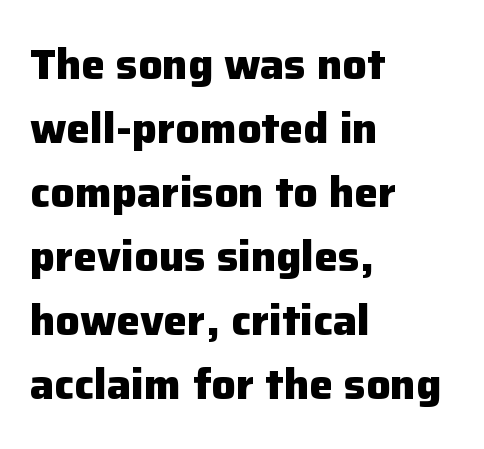
Q: Is the text bold? A: Yes.
Q: Is the text italic (slanted)? A: No, it is upright.
Q: Is the typeface a serif or a sans-serif typeface? A: Sans-serif.
Q: Is the text underlined? A: No.
Q: How is the paragraph aligned? A: Left-aligned.
Q: Is the spacing between letters normal or unusually wide? A: Normal.
Q: Is the spacing between lines tight, normal or loose? A: Normal.
Q: Width (condensed, normal, or wide)? A: Normal.
Q: Stroke contrast? A: Low.
Q: x-height? A: Medium.
Q: Monospaced? A: No.
